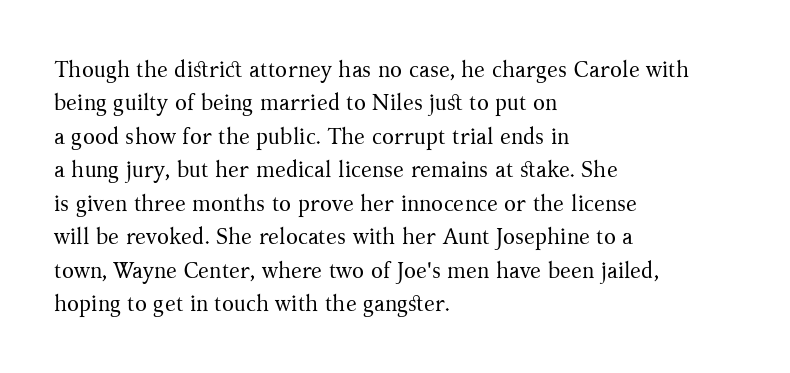
{"italic": "no", "bold": "no", "underline": "no", "align": "left", "line_spacing": "normal", "line_spacing_ratio": 1.52, "letter_spacing": "normal", "letter_spacing_em": 0.0, "glyph_px": 22}
